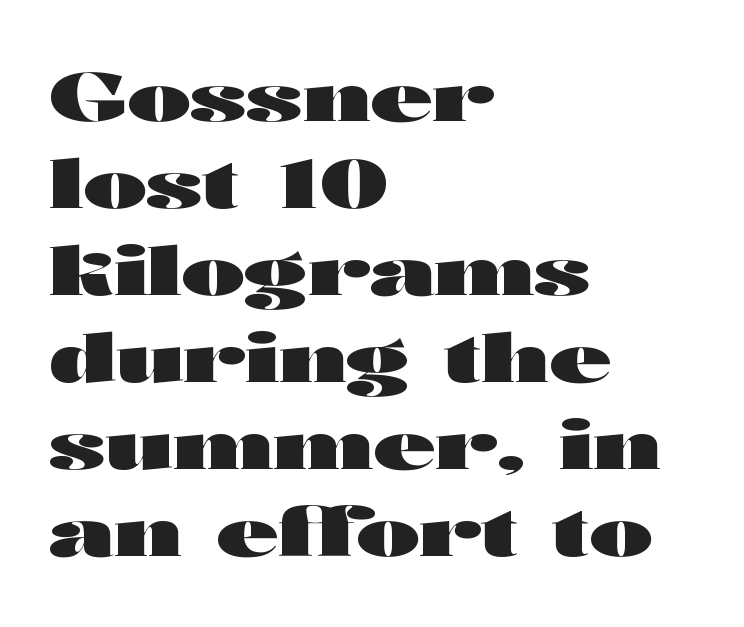
Q: Is the text bold? A: Yes.
Q: Is the text italic (slanted)? A: No, it is upright.
Q: Is the typeface a serif or a sans-serif typeface? A: Serif.
Q: Is the text underlined? A: No.
Q: How is the paragraph aligned? A: Left-aligned.
Q: Is the spacing between letters normal or unusually wide? A: Normal.
Q: Is the spacing between lines tight, normal or loose? A: Normal.
Q: Width (condensed, normal, or wide)? A: Wide.
Q: Stroke contrast? A: High.
Q: x-height? A: Medium.
Q: Monospaced? A: No.
